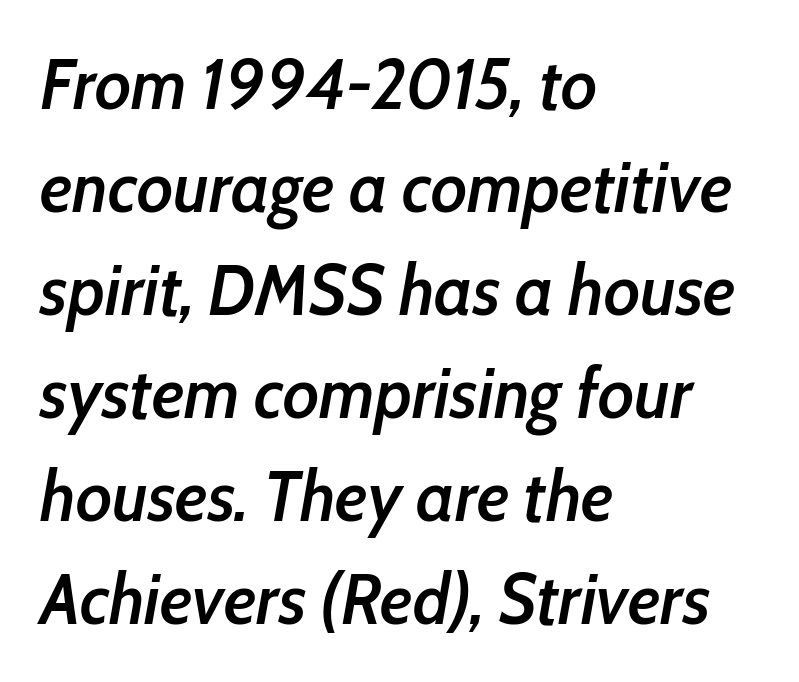
{"italic": "yes", "lean": "right", "slant_degrees": 10, "bold": "semi", "weight": "semibold", "width": "condensed", "stroke_contrast": "low", "x_height": "medium", "monospaced": "no", "underline": "no", "align": "left", "line_spacing": "normal", "line_spacing_ratio": 1.45, "letter_spacing": "normal", "letter_spacing_em": 0.0, "glyph_px": 71}
